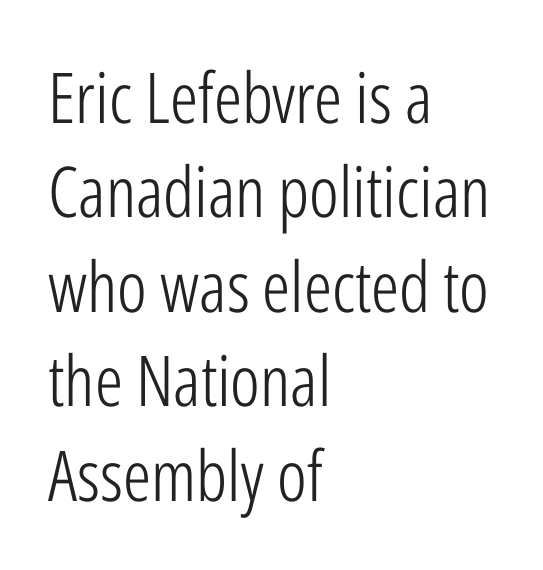
{"serif": "no", "italic": "no", "bold": "no", "weight": "light", "width": "condensed", "stroke_contrast": "low", "x_height": "medium", "monospaced": "no", "underline": "no", "align": "left", "line_spacing": "normal", "line_spacing_ratio": 1.35, "letter_spacing": "normal", "letter_spacing_em": 0.0, "glyph_px": 70}
